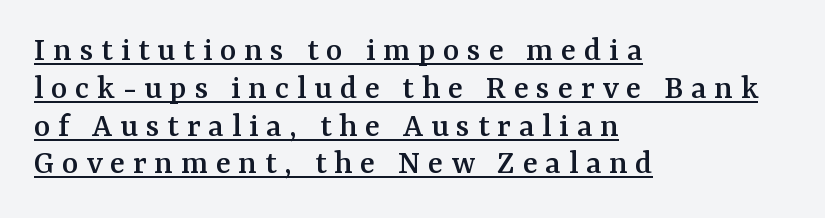
The image shows 35 px serif type, upright; set left-aligned, tight line spacing (1.08x), unusually wide letter spacing (+0.22 em), underlined; medium stroke contrast and a medium x-height.
